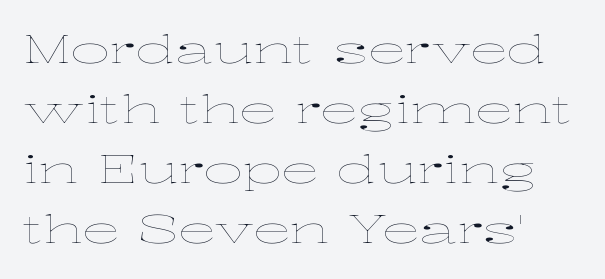
Q: Is the text bold? A: No.
Q: Is the text italic (slanted)? A: No, it is upright.
Q: Is the text underlined? A: No.
Q: How is the paragraph aligned? A: Left-aligned.
Q: Is the spacing between letters normal or unusually wide? A: Normal.
Q: Is the spacing between lines tight, normal or loose? A: Normal.
Q: Width (condensed, normal, or wide)? A: Wide.
Q: Stroke contrast? A: Low.
Q: x-height? A: Medium.
Q: Monospaced? A: No.
